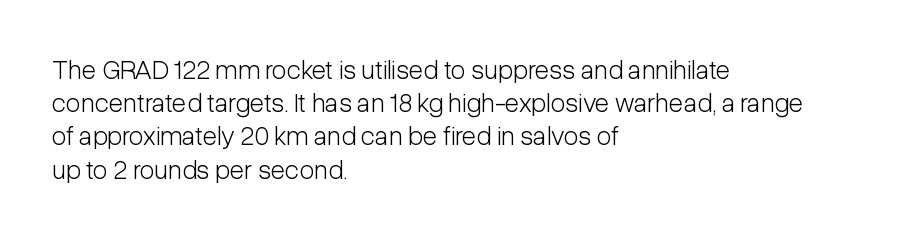
The image shows 27 px text type, upright; set left-aligned, line spacing 1.23x, normal letter spacing, not underlined.
